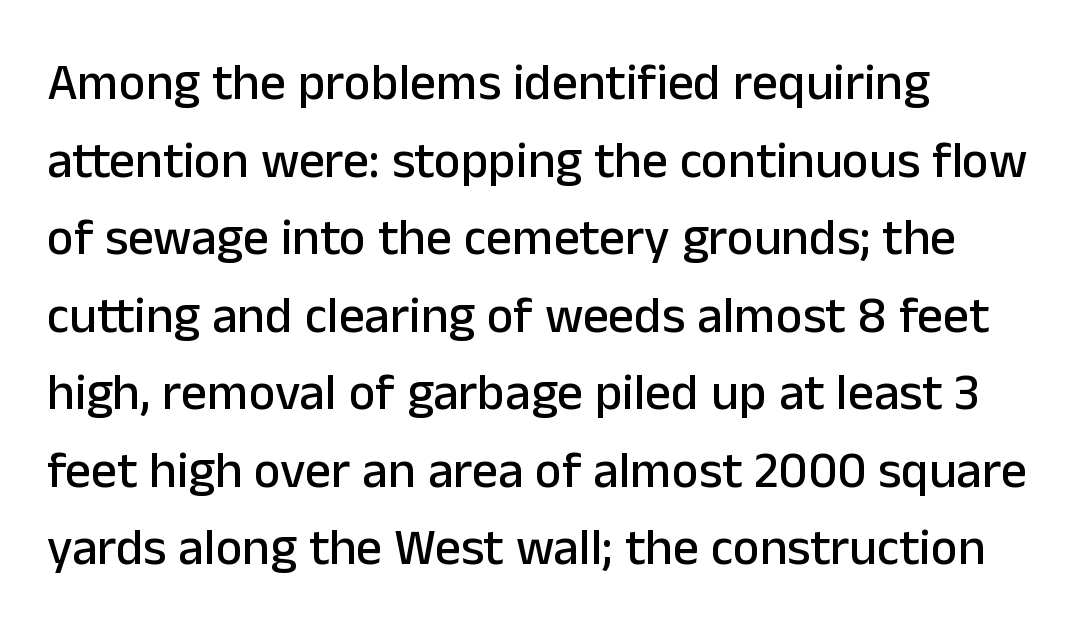
{"serif": "no", "italic": "no", "width": "normal", "stroke_contrast": "low", "x_height": "medium", "monospaced": "no", "underline": "no", "align": "left", "line_spacing": "normal", "line_spacing_ratio": 1.52, "letter_spacing": "normal", "letter_spacing_em": 0.0, "glyph_px": 51}
